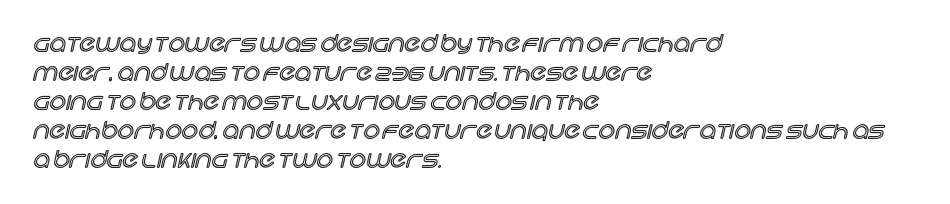
{"underline": "no", "align": "left", "line_spacing": "normal", "line_spacing_ratio": 1.26, "letter_spacing": "normal", "letter_spacing_em": 0.0, "glyph_px": 23}
